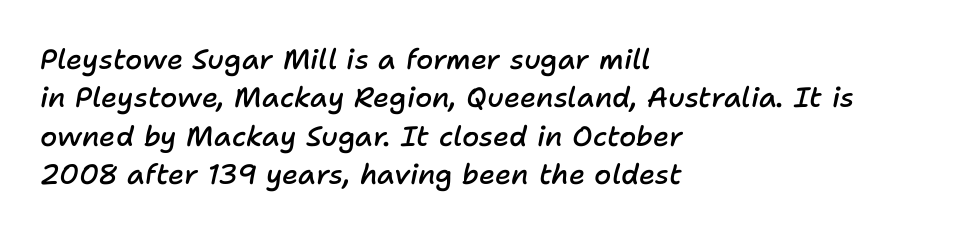
Q: Is the text bold? A: Semi-bold.
Q: Is the text italic (slanted)? A: Yes, it leans right by about 11 degrees.
Q: Is the text underlined? A: No.
Q: How is the paragraph aligned? A: Left-aligned.
Q: Is the spacing between letters normal or unusually wide? A: Normal.
Q: Is the spacing between lines tight, normal or loose? A: Normal.
Q: Width (condensed, normal, or wide)? A: Normal.
Q: Stroke contrast? A: Low.
Q: x-height? A: Medium.
Q: Monospaced? A: No.
